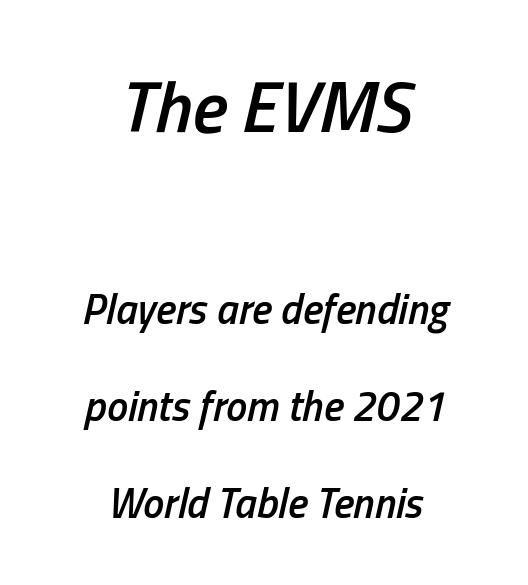
Large over small — that's the arrangement of the two blocks here. Visually the block forms a symmetrical silhouette, jagged on both flanks. Character widths vary here, with narrow letters taking less room than wide ones. Check under the words: just untouched page.
